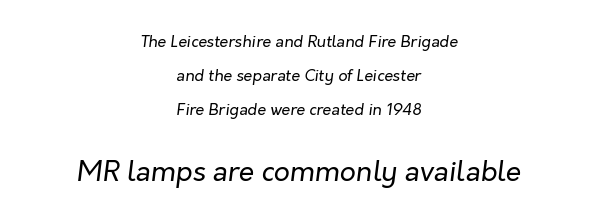
This reads as an unemphasized weight, regular at the heaviest. Type size steps up from the first block to the second. Looking at the ascenders, they clearly lean. Compared with typical paragraphs, the rows here are farther apart.
